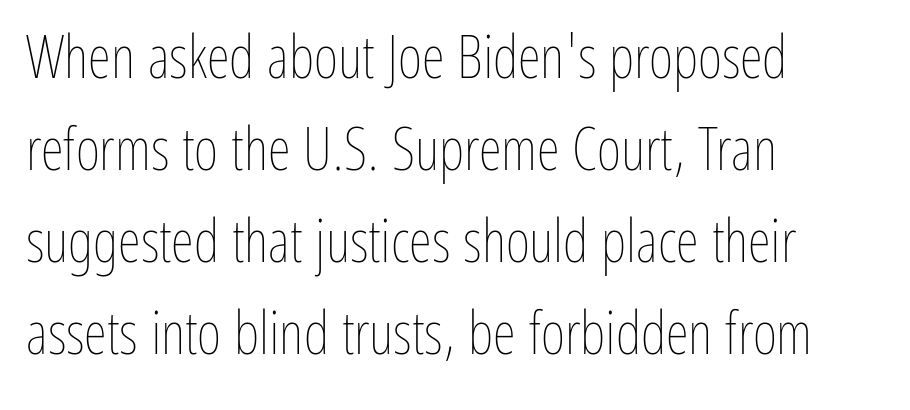
Q: Is the text bold? A: No.
Q: Is the text italic (slanted)? A: No, it is upright.
Q: Is the text underlined? A: No.
Q: How is the paragraph aligned? A: Left-aligned.
Q: Is the spacing between letters normal or unusually wide? A: Normal.
Q: Is the spacing between lines tight, normal or loose? A: Normal.
Q: Width (condensed, normal, or wide)? A: Condensed.
Q: Stroke contrast? A: Low.
Q: x-height? A: Medium.
Q: Monospaced? A: No.
